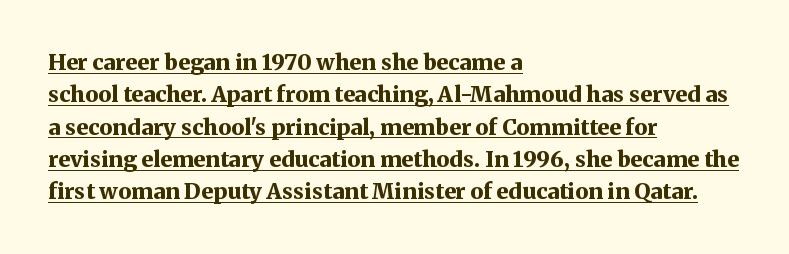
The image shows 22 px bold type, upright; set left-aligned, normal line spacing (1.47x), normal letter spacing, underlined.
